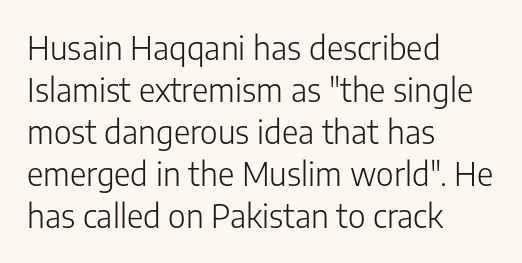
Q: Is the text bold? A: No.
Q: Is the text italic (slanted)? A: No, it is upright.
Q: Is the typeface a serif or a sans-serif typeface? A: Sans-serif.
Q: Is the text underlined? A: No.
Q: How is the paragraph aligned? A: Left-aligned.
Q: Is the spacing between letters normal or unusually wide? A: Normal.
Q: Is the spacing between lines tight, normal or loose? A: Normal.
Q: Width (condensed, normal, or wide)? A: Normal.
Q: Stroke contrast? A: Low.
Q: x-height? A: Medium.
Q: Monospaced? A: No.
